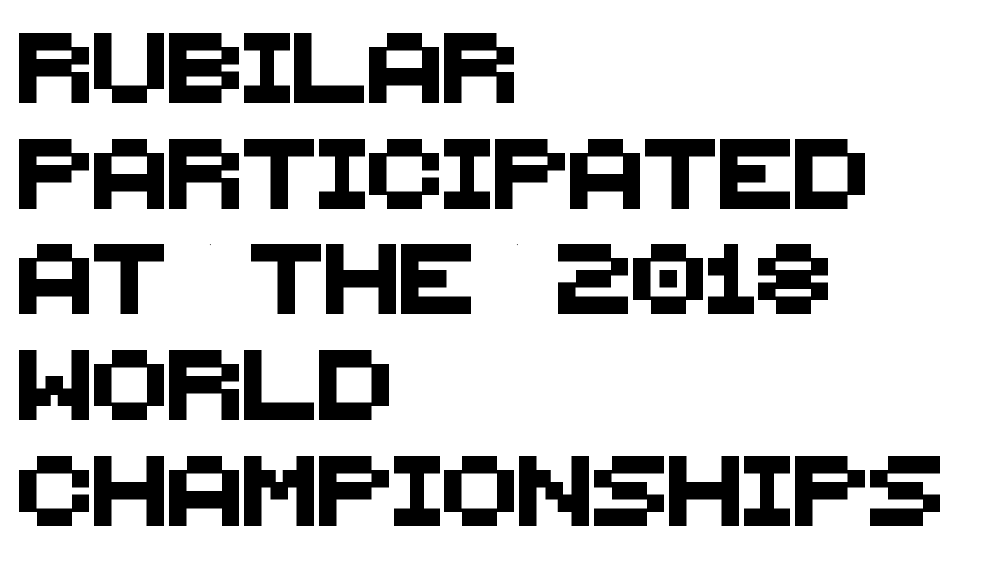
The image shows 70 px sans-serif type; set left-aligned, normal line spacing (1.51x), normal letter spacing, not underlined; medium stroke contrast and a large x-height.
